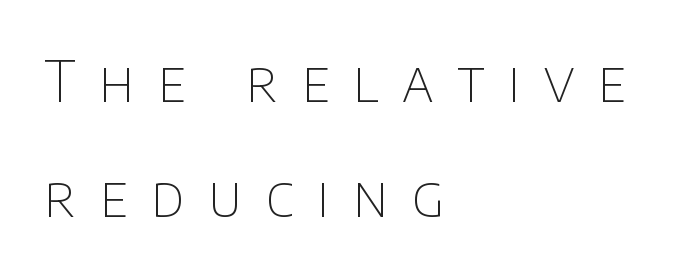
Q: Is the text bold? A: No.
Q: Is the text italic (slanted)? A: No, it is upright.
Q: Is the typeface a serif or a sans-serif typeface? A: Sans-serif.
Q: Is the text underlined? A: No.
Q: How is the paragraph aligned? A: Left-aligned.
Q: Is the spacing between letters normal or unusually wide? A: Unusually wide.
Q: Is the spacing between lines tight, normal or loose? A: Loose.
Q: Width (condensed, normal, or wide)? A: Normal.
Q: Stroke contrast? A: Low.
Q: x-height? A: Large.
Q: Monospaced? A: No.
